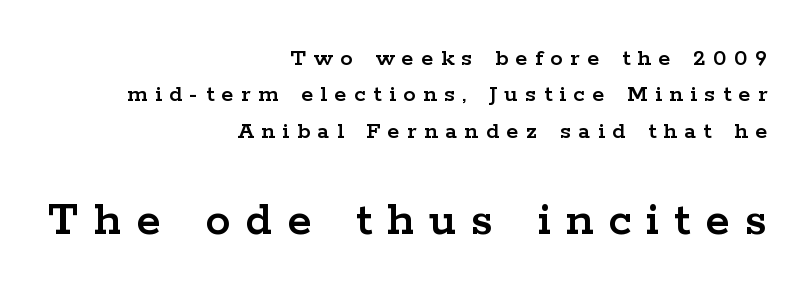
Q: Is the text italic (slanted)? A: No, it is upright.
Q: Is the typeface a serif or a sans-serif typeface? A: Serif.
Q: Is the text underlined? A: No.
Q: How is the paragraph aligned? A: Right-aligned.
Q: Is the spacing between letters normal or unusually wide? A: Unusually wide.
Q: Is the spacing between lines tight, normal or loose? A: Normal.
Q: Which block of text is set in a larger size, the first (top) or the second (bottom)? A: The second (bottom) one.
Q: Width (condensed, normal, or wide)? A: Wide.
Q: Stroke contrast? A: Low.
Q: x-height? A: Medium.
Q: Monospaced? A: No.
